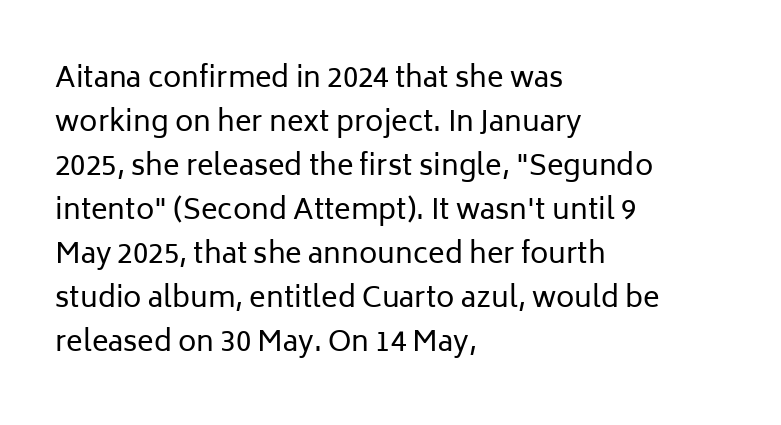
Unlike a traditional serif, this face leaves its strokes unadorned. Leftover space on each line is placed entirely after the last word. Is this a fixed-width face? No — the glyphs have proportional, varying widths. Has an underline been added? It has not. Style check: upright. Each stroke keeps to a modest, everyday thickness or less.
